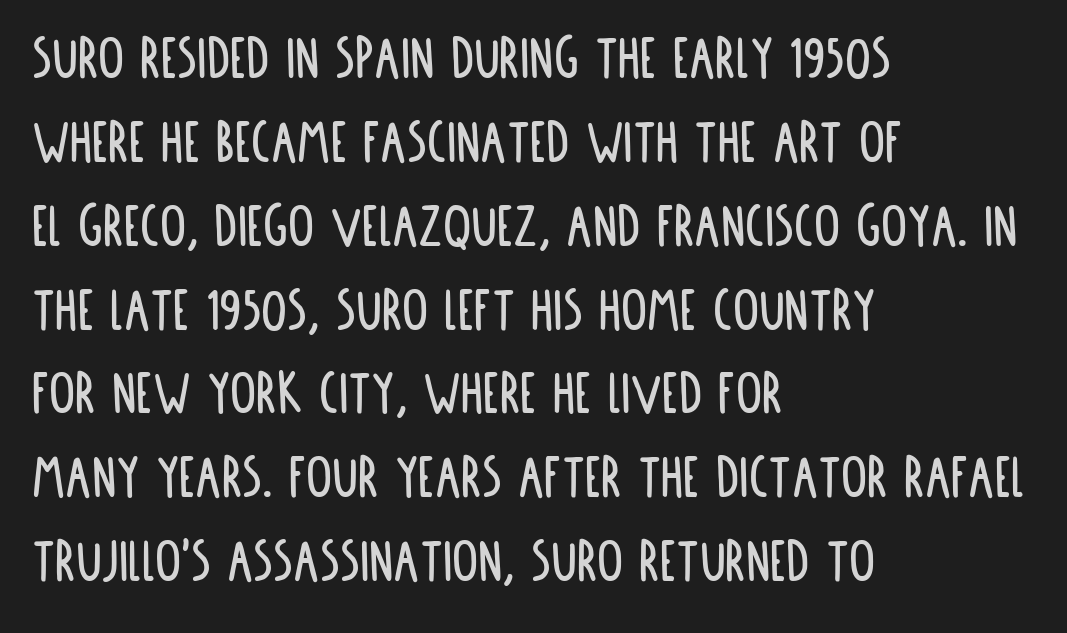
Style check: upright. Leftover space on each line is placed entirely after the last word. Spacing verdict: proportional, widths tailored to each character. Letterform terminals end flat and unadorned throughout the passage.
